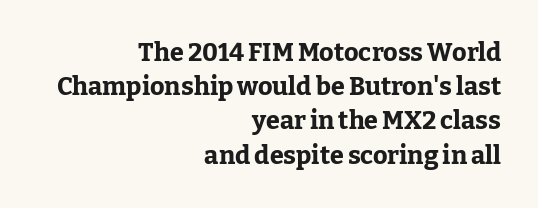
The image shows 25 px bold type, upright; set right-aligned, normal line spacing (1.37x), normal letter spacing, not underlined.
